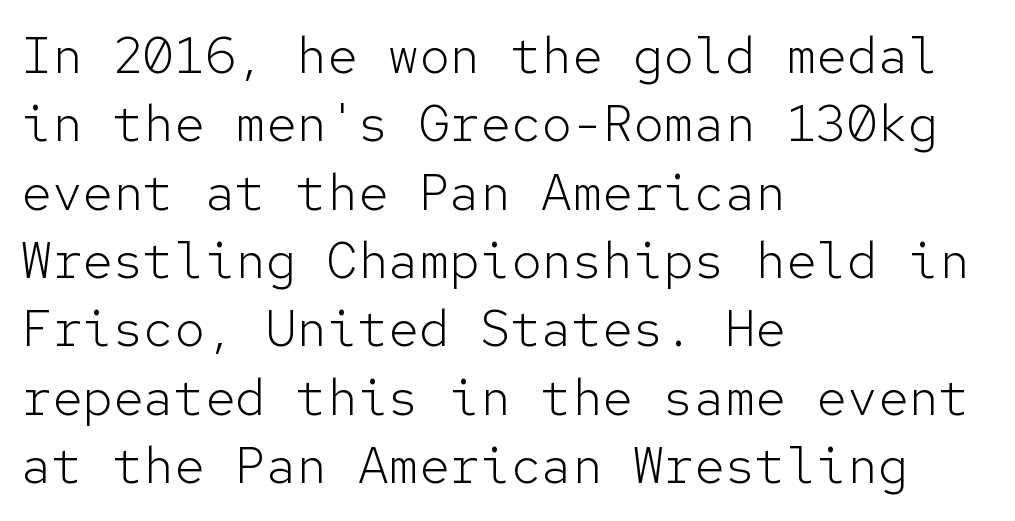
Letter spacing: default. Reading down the block, your eye returns to a fixed left position each line. Rule under the text: the space is simply empty. Each letter, wide or thin by design, is forced into the same width here.
